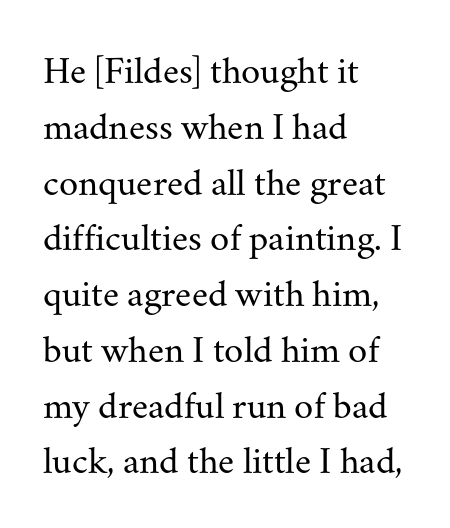
The rag falls on the right side of this text block. I'd call this a serif setting — the letters wear small feet. Quick note: underline off. Proportional: the letters do not fall into vertical columns.
